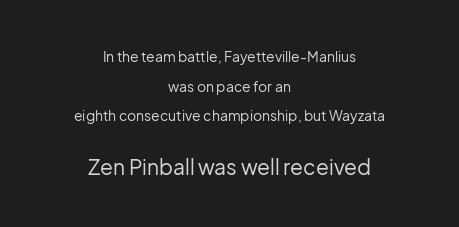
Type without underlining. One-word summary of the alignment: center. Baseline-to-baseline distance is far greater than the letter height. The lettering holds an erect, upright posture throughout. The face used here is rendered with its standard letterfit.
